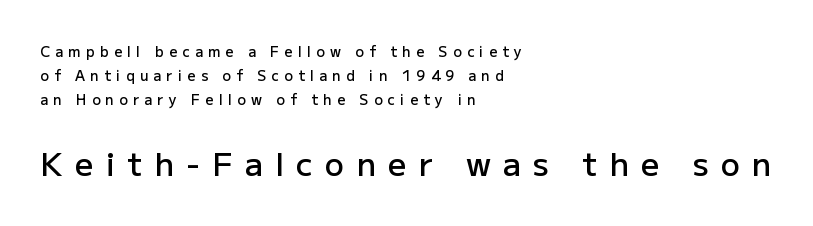
The image shows 32 px semibold sans-serif type, upright; set left-aligned, line spacing 1.72x, unusually wide letter spacing (+0.38 em), not underlined; the second (bottom) block is 2.29x larger; low stroke contrast and a medium x-height.
